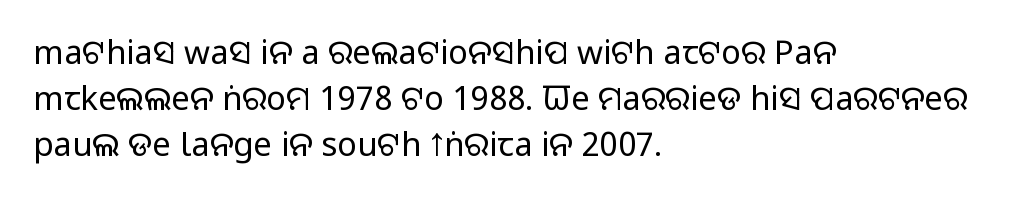
{"serif": "no", "italic": "no", "bold": "no", "weight": "regular", "width": "normal", "stroke_contrast": "low", "x_height": "large", "monospaced": "no", "underline": "no", "align": "left", "line_spacing": "normal", "line_spacing_ratio": 1.4, "letter_spacing": "normal", "letter_spacing_em": 0.0, "glyph_px": 33}
